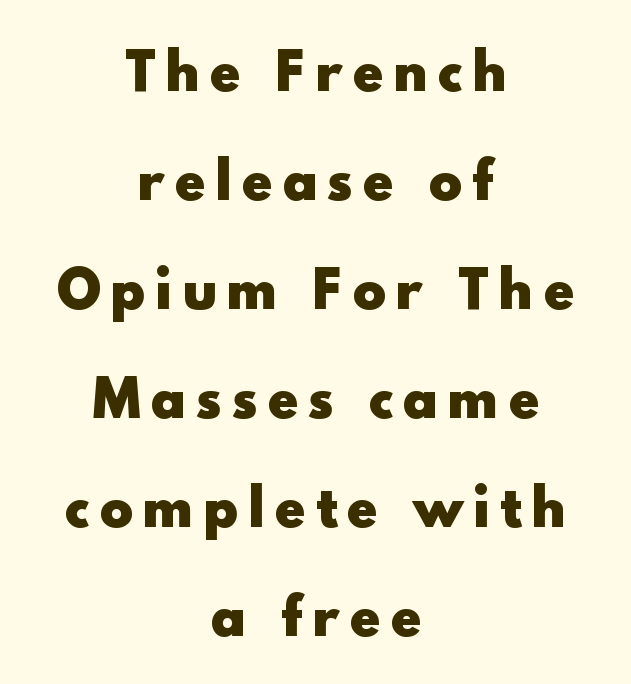
{"serif": "no", "italic": "no", "bold": "yes", "weight": "heavy", "width": "normal", "x_height": "small", "monospaced": "no", "underline": "no", "align": "center", "line_spacing": "loose", "line_spacing_ratio": 2.18, "letter_spacing": "wide", "letter_spacing_em": 0.22, "glyph_px": 50}
